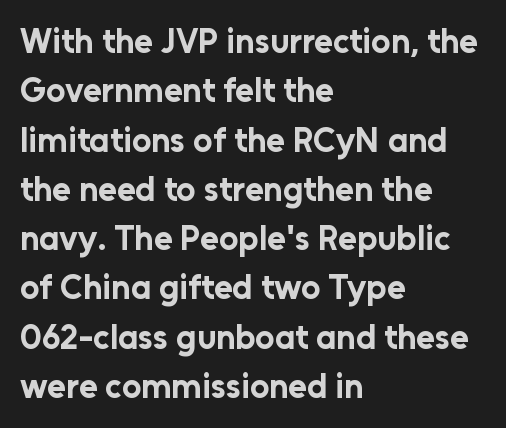
Caption: standard tracking, unaltered. Compared with a centered layout, this one pins lines to the left instead. Type style note: lacks serifs. No word sits above an underline. The rendering uses a bold face; every stroke is thick and dark. Looks like regular typesetting: each glyph gets only the width it needs.
